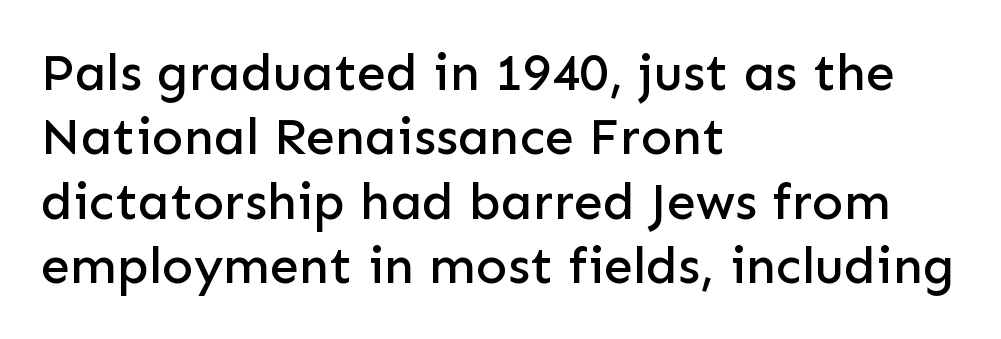
The image shows 52 px sans-serif type, upright; set left-aligned, line spacing 1.24x, normal letter spacing, not underlined; low stroke contrast and a medium x-height.
